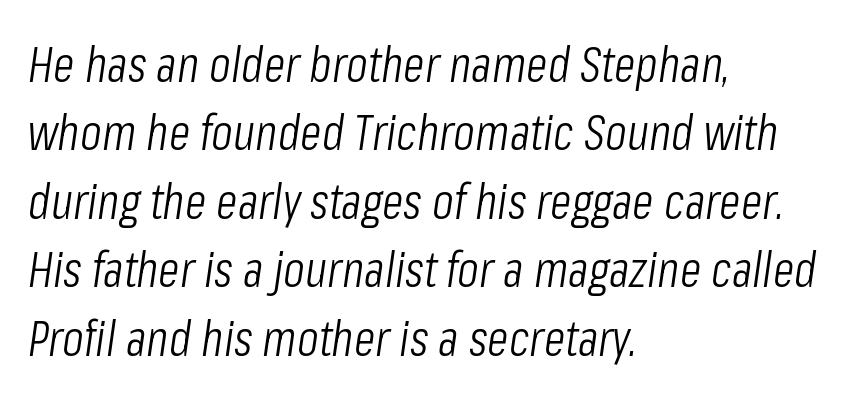
These lines keep a tight, regular rhythm from letter to letter. The passage shown leans; its letterforms are oblique. Notice how descenders clear the ascenders below comfortably — that's standard leading. A clean baseline with only descenders dipping below it. A light-to-regular cut is what we see here.
